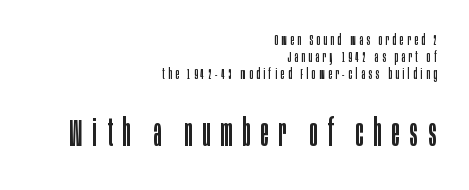
Q: Is the text bold? A: No.
Q: Is the text italic (slanted)? A: No, it is upright.
Q: Is the typeface a serif or a sans-serif typeface? A: Sans-serif.
Q: Is the text underlined? A: No.
Q: How is the paragraph aligned? A: Right-aligned.
Q: Is the spacing between letters normal or unusually wide? A: Unusually wide.
Q: Is the spacing between lines tight, normal or loose? A: Tight.
Q: Which block of text is set in a larger size, the first (top) or the second (bottom)? A: The second (bottom) one.
Q: Width (condensed, normal, or wide)? A: Condensed.
Q: Stroke contrast? A: Low.
Q: x-height? A: Large.
Q: Monospaced? A: No.
